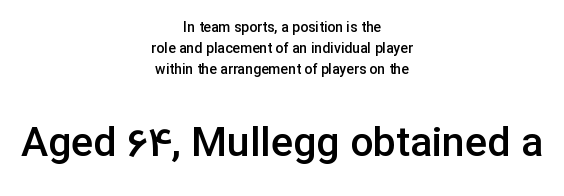
The image shows 41 px semibold sans-serif type, upright; set centered, normal line spacing (1.5x), normal letter spacing, not underlined; the second (bottom) block is 2.93x larger; low stroke contrast and a medium x-height.
